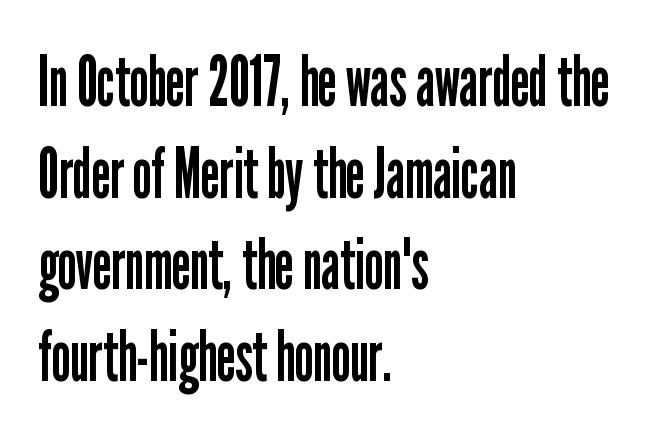
Q: Is the text bold? A: No.
Q: Is the text italic (slanted)? A: No, it is upright.
Q: Is the typeface a serif or a sans-serif typeface? A: Sans-serif.
Q: Is the text underlined? A: No.
Q: How is the paragraph aligned? A: Left-aligned.
Q: Is the spacing between letters normal or unusually wide? A: Normal.
Q: Is the spacing between lines tight, normal or loose? A: Normal.
Q: Width (condensed, normal, or wide)? A: Condensed.
Q: Stroke contrast? A: Low.
Q: x-height? A: Medium.
Q: Monospaced? A: No.
